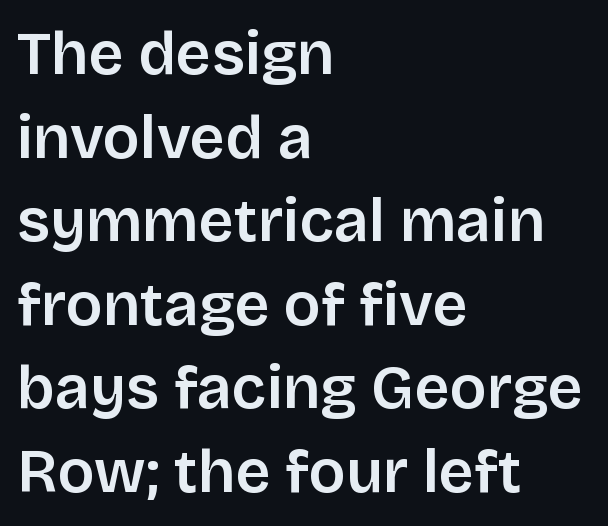
The image shows 61 px semibold sans-serif type, upright; set left-aligned, normal line spacing (1.37x), normal letter spacing, not underlined; low stroke contrast and a large x-height.
